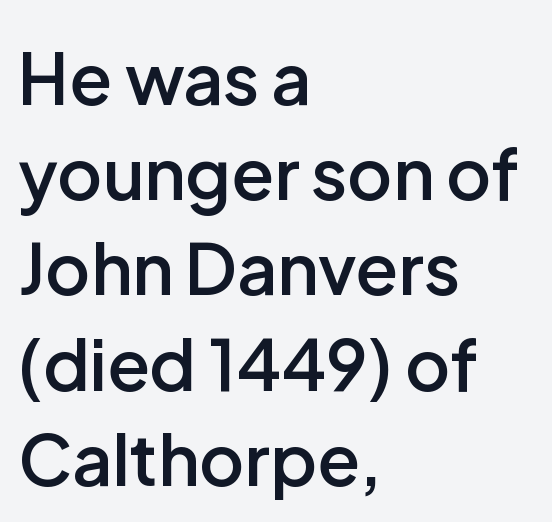
The image shows 70 px semibold sans-serif type, upright; set left-aligned, normal line spacing (1.36x), normal letter spacing, not underlined; low stroke contrast and a medium x-height.
